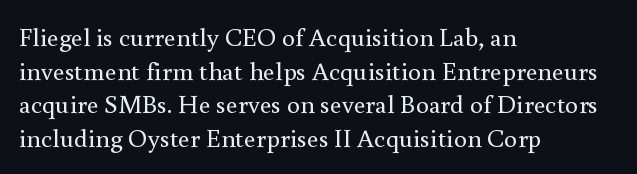
Q: Is the text bold? A: No.
Q: Is the text italic (slanted)? A: No, it is upright.
Q: Is the text underlined? A: No.
Q: How is the paragraph aligned? A: Left-aligned.
Q: Is the spacing between letters normal or unusually wide? A: Normal.
Q: Is the spacing between lines tight, normal or loose? A: Normal.
